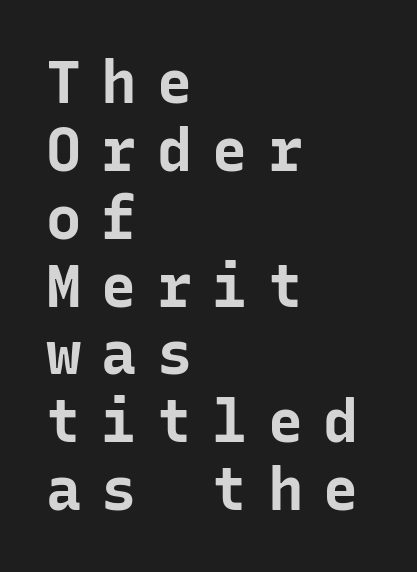
Is this a fixed-width face? Yes — each glyph sits in an identical cell. Every letter is thick-stroked: bold, no question. Nope, no serifs anywhere on these letters. The specimen reads as upright at a glance. Reading down the column, the eye jumps only a short way to each next line. Horizontal alignment here is leftward, the default for most running prose.
